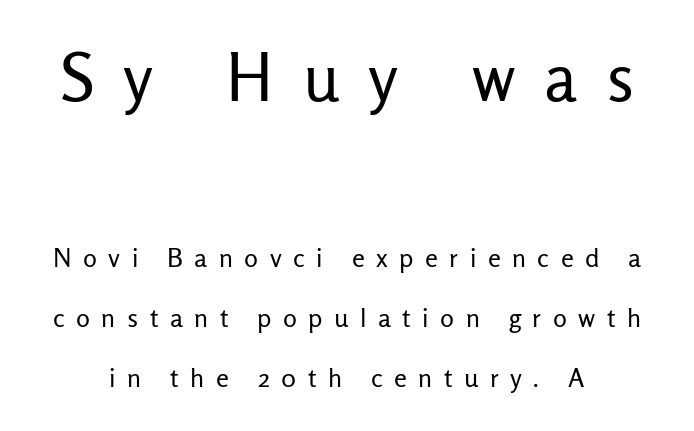
The image shows 66 px regular-weight sans-serif type, upright; set loose line spacing (2.31x), unusually wide letter spacing (+0.44 em), not underlined; the first (top) block is 2.54x larger; low stroke contrast and a medium x-height.
